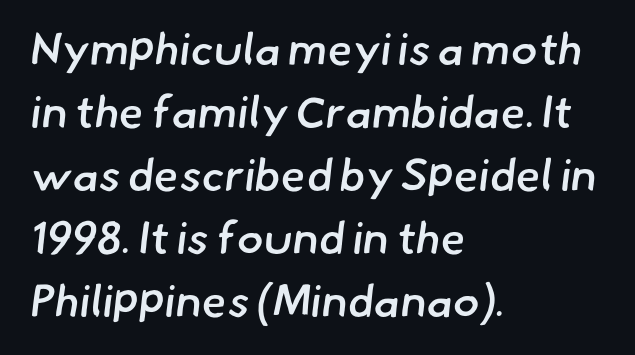
Q: Is the text bold? A: Semi-bold.
Q: Is the typeface a serif or a sans-serif typeface? A: Sans-serif.
Q: Is the text underlined? A: No.
Q: How is the paragraph aligned? A: Left-aligned.
Q: Is the spacing between letters normal or unusually wide? A: Normal.
Q: Is the spacing between lines tight, normal or loose? A: Normal.
Q: Width (condensed, normal, or wide)? A: Normal.
Q: Stroke contrast? A: Low.
Q: x-height? A: Small.
Q: Monospaced? A: No.
